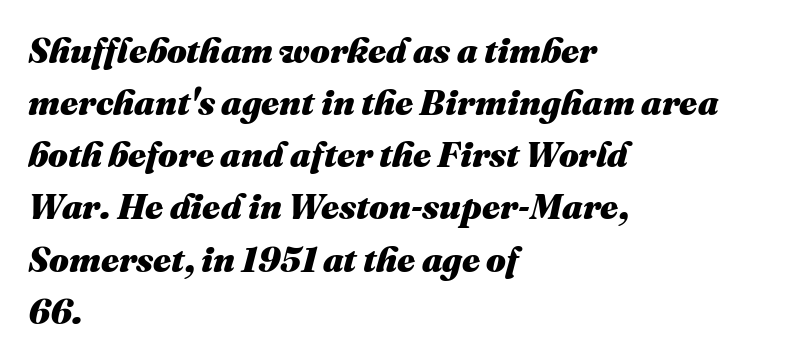
Each new line begins a customary step beneath the previous one. Line beginnings align vertically; line endings do not. The passage shown is typed in a proportional face where columns would drift. The horizontal fit of the characters is conventional and even.
